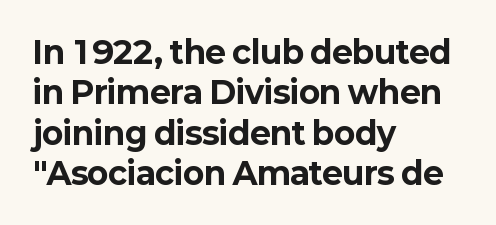
Stroke thickness is high; the sample reads as a true bold. Here the designer chose a conventional face with non-uniform glyph widths. Each line starts at the same left margin while the right side varies. The typeface chosen for these lines omits serifs. Normally led — the rows are evenly, conventionally spaced. Ascenders rise straight up at ninety degrees.
